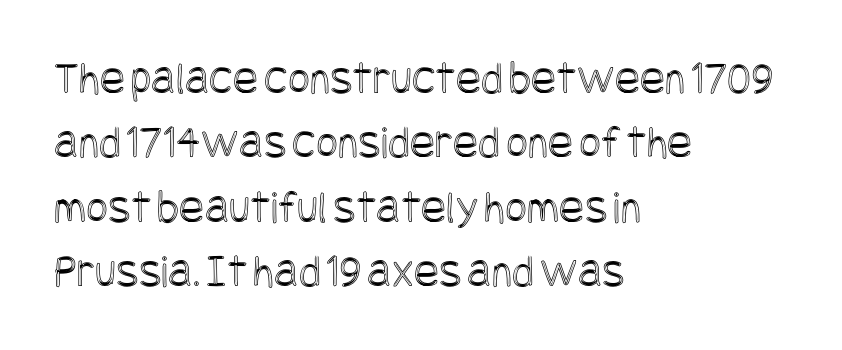
Q: Is the text italic (slanted)? A: No, it is upright.
Q: Is the text underlined? A: No.
Q: How is the paragraph aligned? A: Left-aligned.
Q: Is the spacing between letters normal or unusually wide? A: Normal.
Q: Is the spacing between lines tight, normal or loose? A: Normal.
Q: Width (condensed, normal, or wide)? A: Condensed.
Q: x-height? A: Large.
